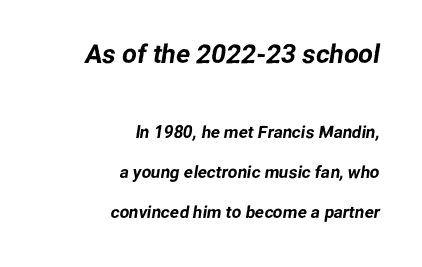
{"underline": "no", "align": "right", "line_spacing": "loose", "line_spacing_ratio": 2.36, "letter_spacing": "normal", "letter_spacing_em": 0.0, "larger_block": "first", "size_ratio": 1.53, "glyph_px": 26}
